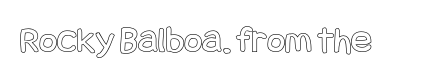
The image shows 39 px condensed type, upright; set normal letter spacing, not underlined; a large x-height.
